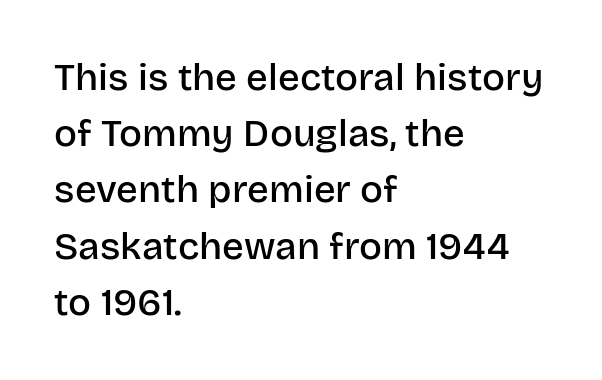
Q: Is the text bold? A: Semi-bold.
Q: Is the text italic (slanted)? A: No, it is upright.
Q: Is the typeface a serif or a sans-serif typeface? A: Sans-serif.
Q: Is the text underlined? A: No.
Q: How is the paragraph aligned? A: Left-aligned.
Q: Is the spacing between letters normal or unusually wide? A: Normal.
Q: Is the spacing between lines tight, normal or loose? A: Normal.
Q: Width (condensed, normal, or wide)? A: Normal.
Q: Stroke contrast? A: Low.
Q: x-height? A: Large.
Q: Monospaced? A: No.
